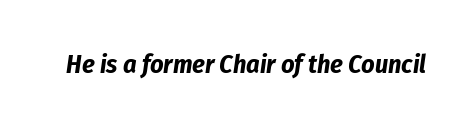
{"italic": "yes", "lean": "right", "slant_degrees": 8, "bold": "yes", "underline": "no", "letter_spacing": "normal", "letter_spacing_em": 0.0, "glyph_px": 26}
